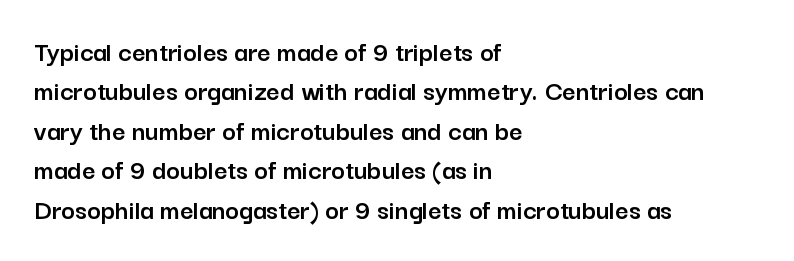
Q: Is the text italic (slanted)? A: No, it is upright.
Q: Is the typeface a serif or a sans-serif typeface? A: Sans-serif.
Q: Is the text underlined? A: No.
Q: How is the paragraph aligned? A: Left-aligned.
Q: Is the spacing between letters normal or unusually wide? A: Normal.
Q: Is the spacing between lines tight, normal or loose? A: Normal.
Q: Width (condensed, normal, or wide)? A: Normal.
Q: Stroke contrast? A: Low.
Q: x-height? A: Medium.
Q: Monospaced? A: No.
